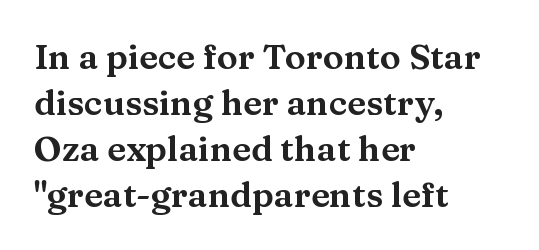
The image shows 35 px wide serif type, upright; set left-aligned, normal line spacing (1.31x), normal letter spacing, not underlined; medium stroke contrast and a medium x-height.
